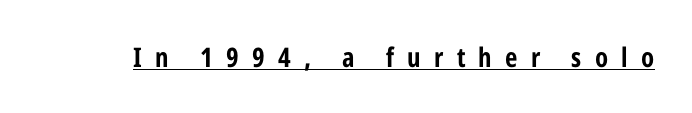
{"italic": "no", "bold": "yes", "underline": "yes", "letter_spacing": "wide", "letter_spacing_em": 0.49, "glyph_px": 27}
